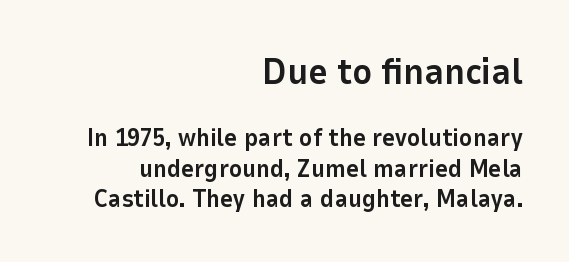
Q: Is the text bold? A: Yes.
Q: Is the text italic (slanted)? A: No, it is upright.
Q: Is the typeface a serif or a sans-serif typeface? A: Sans-serif.
Q: Is the text underlined? A: No.
Q: How is the paragraph aligned? A: Right-aligned.
Q: Is the spacing between letters normal or unusually wide? A: Normal.
Q: Which block of text is set in a larger size, the first (top) or the second (bottom)? A: The first (top) one.
Q: Width (condensed, normal, or wide)? A: Normal.
Q: Stroke contrast? A: Low.
Q: x-height? A: Medium.
Q: Monospaced? A: No.
